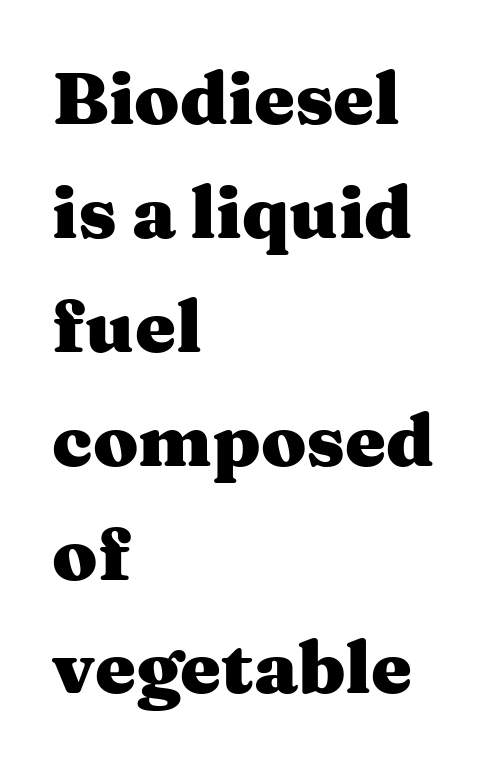
The image shows 73 px heavy, wide serif type, upright; set left-aligned, normal line spacing (1.56x), normal letter spacing, not underlined; medium stroke contrast and a medium x-height.
